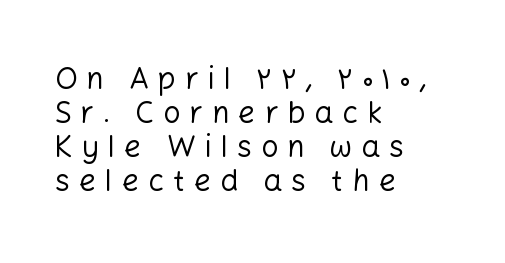
The image shows 30 px regular-weight sans-serif type, upright; set left-aligned, tight line spacing (1.13x), unusually wide letter spacing (+0.3 em), not underlined; low stroke contrast and a medium x-height.
